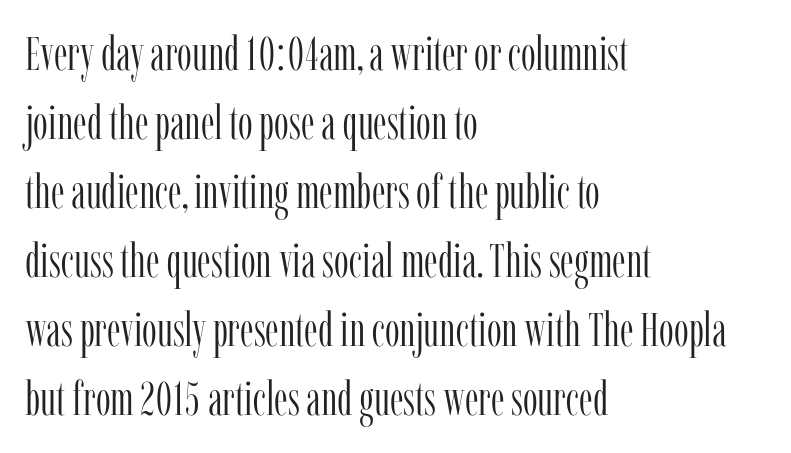
Q: Is the text bold? A: No.
Q: Is the text italic (slanted)? A: No, it is upright.
Q: Is the typeface a serif or a sans-serif typeface? A: Serif.
Q: Is the text underlined? A: No.
Q: How is the paragraph aligned? A: Left-aligned.
Q: Is the spacing between letters normal or unusually wide? A: Normal.
Q: Is the spacing between lines tight, normal or loose? A: Normal.
Q: Width (condensed, normal, or wide)? A: Condensed.
Q: Stroke contrast? A: Low.
Q: x-height? A: Medium.
Q: Monospaced? A: No.
